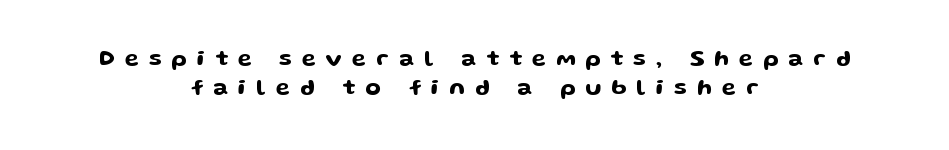
{"italic": "no", "underline": "no", "align": "center", "line_spacing": "normal", "line_spacing_ratio": 1.26, "letter_spacing": "wide", "letter_spacing_em": 0.44, "glyph_px": 23}
